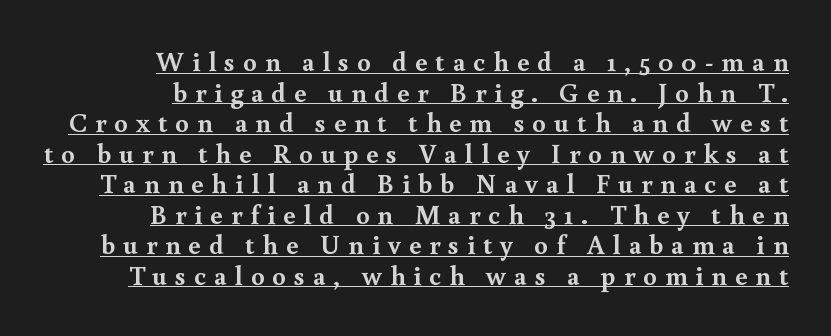
The image shows 27 px bold type, upright; set right-aligned, tight line spacing (1.13x), unusually wide letter spacing (+0.3 em), underlined.
